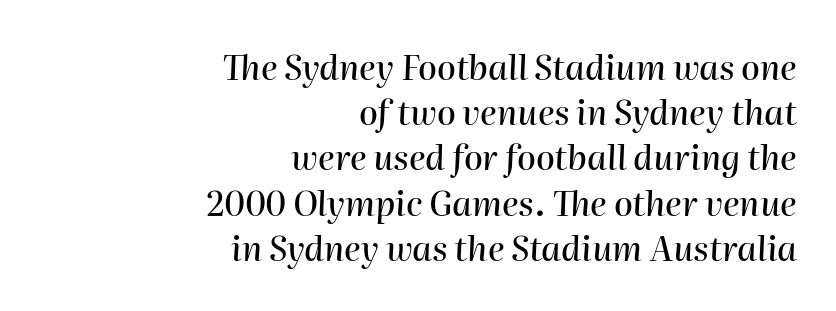
Q: Is the text italic (slanted)? A: Yes, it leans right by about 2 degrees.
Q: Is the text underlined? A: No.
Q: How is the paragraph aligned? A: Right-aligned.
Q: Is the spacing between letters normal or unusually wide? A: Normal.
Q: Is the spacing between lines tight, normal or loose? A: Normal.
Q: Width (condensed, normal, or wide)? A: Normal.
Q: Stroke contrast? A: High.
Q: x-height? A: Medium.
Q: Monospaced? A: No.
